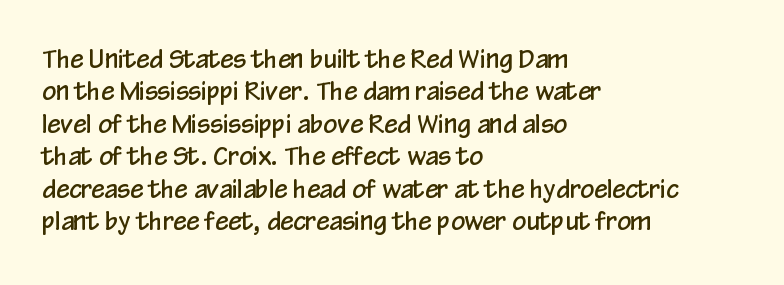
{"italic": "no", "underline": "no", "align": "left", "line_spacing": "normal", "line_spacing_ratio": 1.35, "letter_spacing": "normal", "letter_spacing_em": 0.0, "glyph_px": 24}
